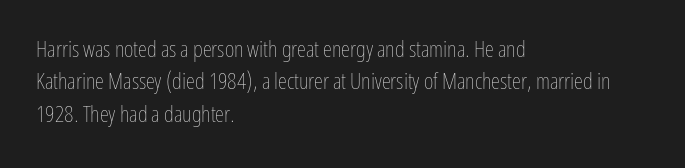
Q: Is the text bold? A: No.
Q: Is the text italic (slanted)? A: No, it is upright.
Q: Is the text underlined? A: No.
Q: How is the paragraph aligned? A: Left-aligned.
Q: Is the spacing between letters normal or unusually wide? A: Normal.
Q: Is the spacing between lines tight, normal or loose? A: Normal.
